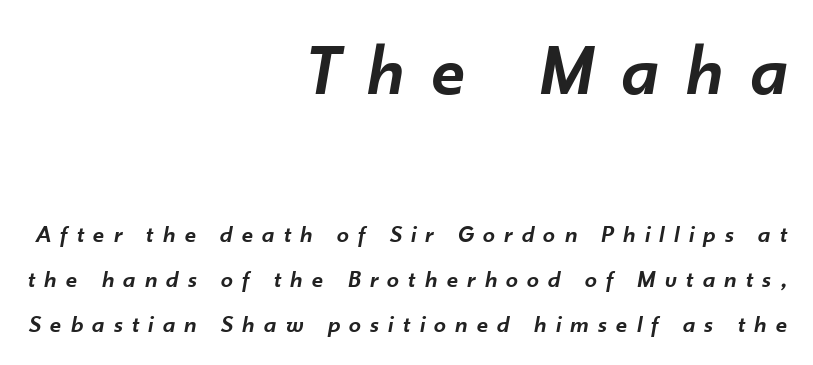
The string is rendered with underlining switched off. This is moderately heavy type, rendered in semibold. The letters advance in unequal steps, a hallmark of proportional type. Looking at the ascenders, they clearly lean.
